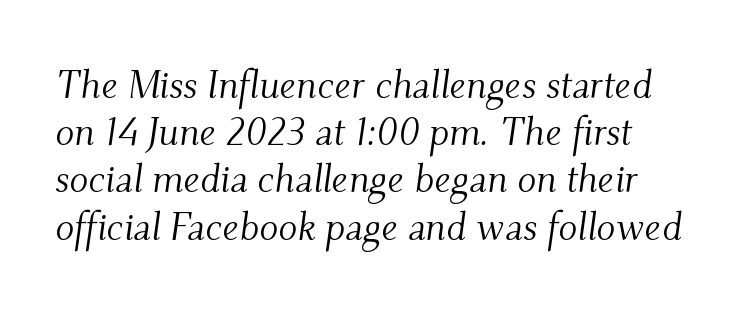
Is this a sans? No — the strokes have serifs. Italic? Definitely — the glyphs are oblique. A clean baseline with only descenders dipping below it. A typesetter would call this zero additional tracking. Here the designer chose a conventional face with non-uniform glyph widths. The strokes are not fattened; the text isn't bold.
